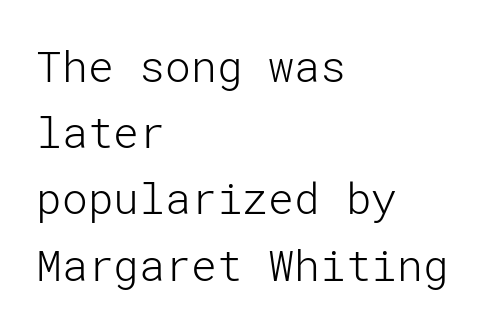
Q: Is the text bold? A: No.
Q: Is the text italic (slanted)? A: No, it is upright.
Q: Is the typeface a serif or a sans-serif typeface? A: Sans-serif.
Q: Is the text underlined? A: No.
Q: How is the paragraph aligned? A: Left-aligned.
Q: Is the spacing between letters normal or unusually wide? A: Normal.
Q: Is the spacing between lines tight, normal or loose? A: Normal.
Q: Width (condensed, normal, or wide)? A: Normal.
Q: Stroke contrast? A: Low.
Q: x-height? A: Medium.
